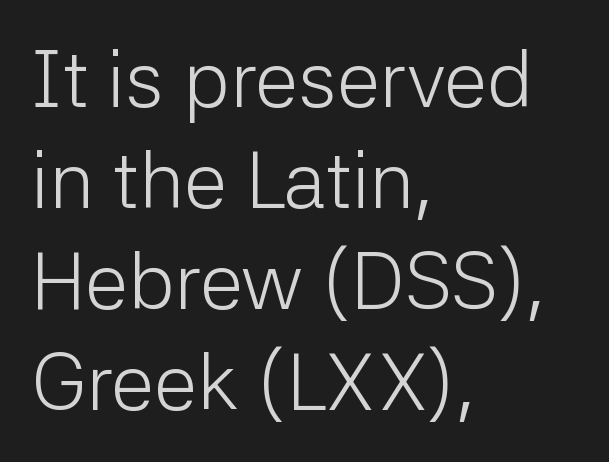
The image shows 79 px light sans-serif type, upright; set left-aligned, normal line spacing (1.28x), normal letter spacing, not underlined; low stroke contrast and a medium x-height.
